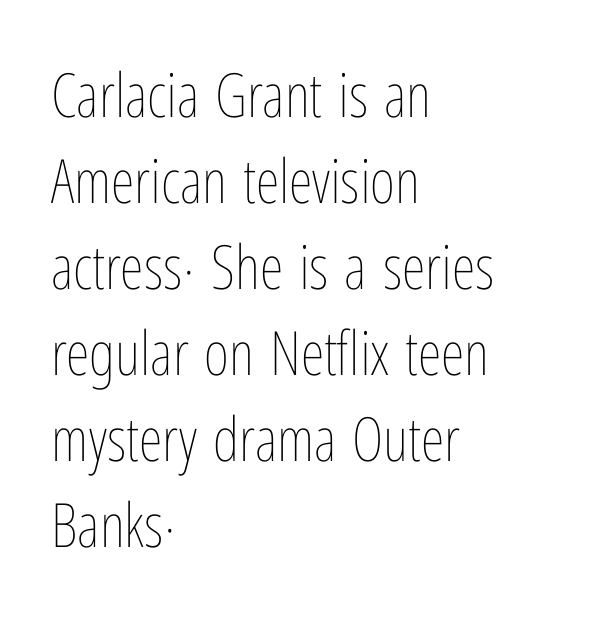
{"italic": "no", "bold": "no", "weight": "thin", "width": "condensed", "stroke_contrast": "low", "x_height": "medium", "monospaced": "no", "underline": "no", "align": "left", "line_spacing": "normal", "line_spacing_ratio": 1.41, "letter_spacing": "normal", "letter_spacing_em": 0.0, "glyph_px": 61}
